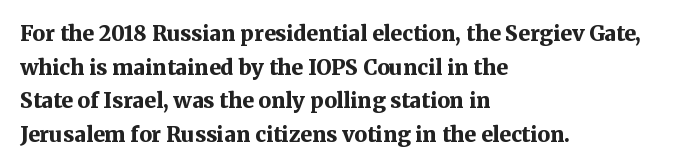
The image shows 21 px bold type, upright; set left-aligned, normal line spacing (1.6x), normal letter spacing, not underlined.
